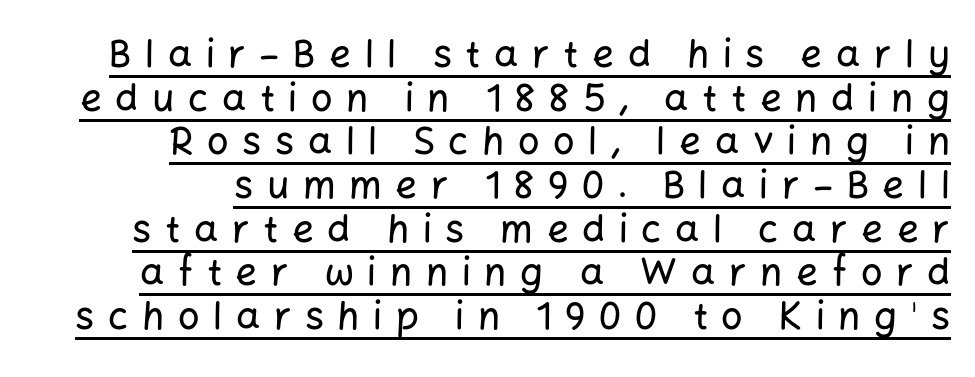
Q: Is the text italic (slanted)? A: No, it is upright.
Q: Is the typeface a serif or a sans-serif typeface? A: Sans-serif.
Q: Is the text underlined? A: Yes.
Q: How is the paragraph aligned? A: Right-aligned.
Q: Is the spacing between letters normal or unusually wide? A: Unusually wide.
Q: Is the spacing between lines tight, normal or loose? A: Tight.
Q: Width (condensed, normal, or wide)? A: Normal.
Q: Stroke contrast? A: Low.
Q: x-height? A: Medium.
Q: Monospaced? A: No.
